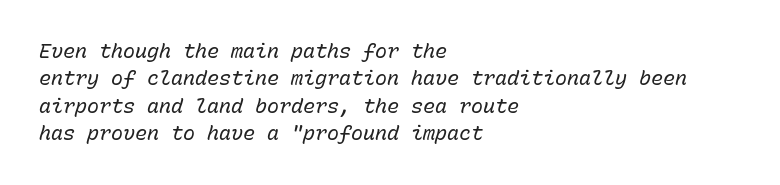
{"italic": "yes", "lean": "right", "slant_degrees": 15, "bold": "no", "underline": "no", "align": "left", "line_spacing": "normal", "line_spacing_ratio": 1.37, "letter_spacing": "normal", "letter_spacing_em": 0.0, "glyph_px": 20}
